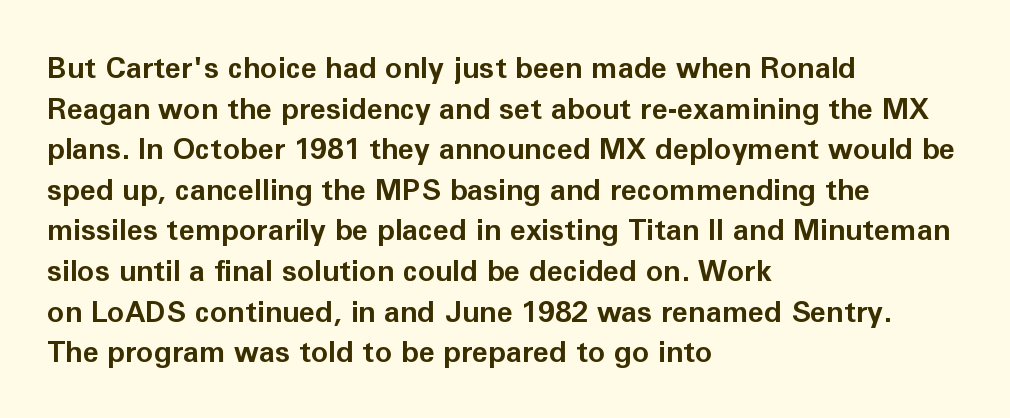
Just letters on the line, the space beneath them empty. Baseline-to-baseline distance is the conventional proportion of letter height. Typesetter's note: full bold, strokes at maximum text heaviness. Layout note: lines flush left. These lines are rendered in a variable-pitch font.
